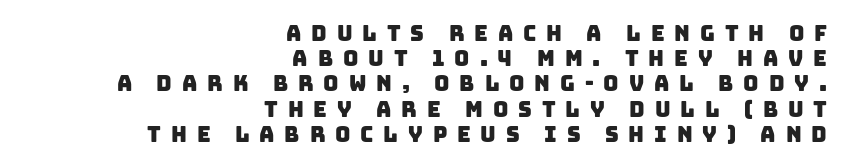
The image shows 21 px text type; set right-aligned, line spacing 1.2x, unusually wide letter spacing (+0.47 em), not underlined.
